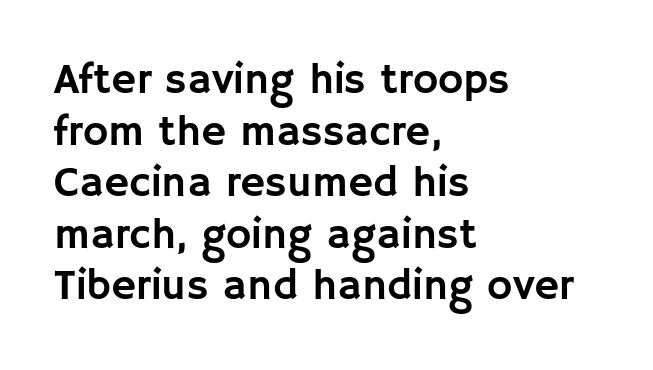
{"serif": "no", "italic": "no", "width": "normal", "stroke_contrast": "low", "x_height": "large", "monospaced": "no", "underline": "no", "align": "left", "line_spacing_ratio": 1.2, "letter_spacing": "normal", "letter_spacing_em": 0.0, "glyph_px": 43}
